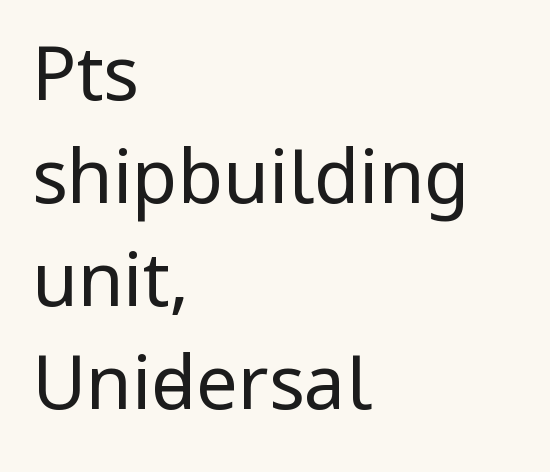
{"serif": "no", "italic": "no", "bold": "no", "weight": "regular", "width": "condensed", "stroke_contrast": "low", "x_height": "large", "monospaced": "no", "underline": "no", "align": "left", "line_spacing": "normal", "line_spacing_ratio": 1.39, "letter_spacing": "normal", "letter_spacing_em": 0.0, "glyph_px": 74}
